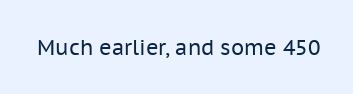
Q: Is the text bold? A: No.
Q: Is the text italic (slanted)? A: No, it is upright.
Q: Is the text underlined? A: No.
Q: Is the spacing between letters normal or unusually wide? A: Normal.
